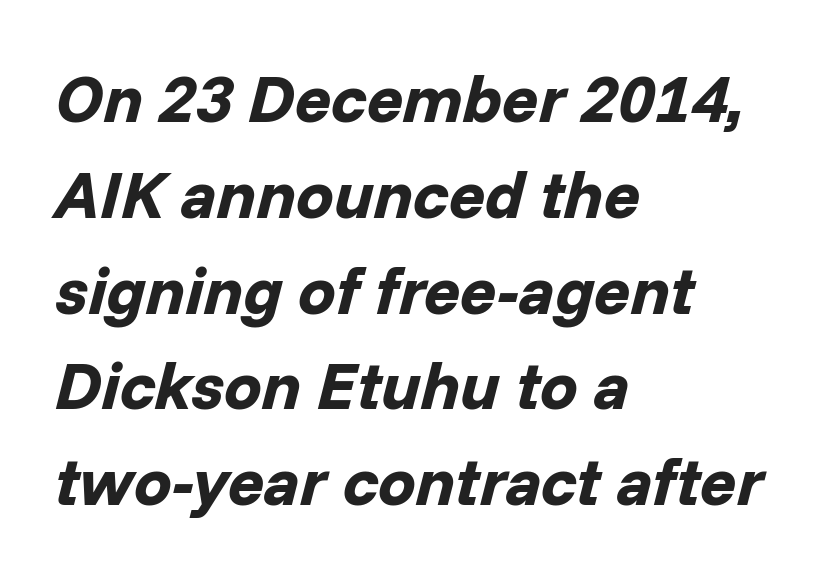
Q: Is the text bold? A: Yes.
Q: Is the text italic (slanted)? A: Yes, it leans right by about 14 degrees.
Q: Is the text underlined? A: No.
Q: How is the paragraph aligned? A: Left-aligned.
Q: Is the spacing between letters normal or unusually wide? A: Normal.
Q: Is the spacing between lines tight, normal or loose? A: Normal.
Q: Width (condensed, normal, or wide)? A: Normal.
Q: Stroke contrast? A: Low.
Q: x-height? A: Medium.
Q: Monospaced? A: No.
